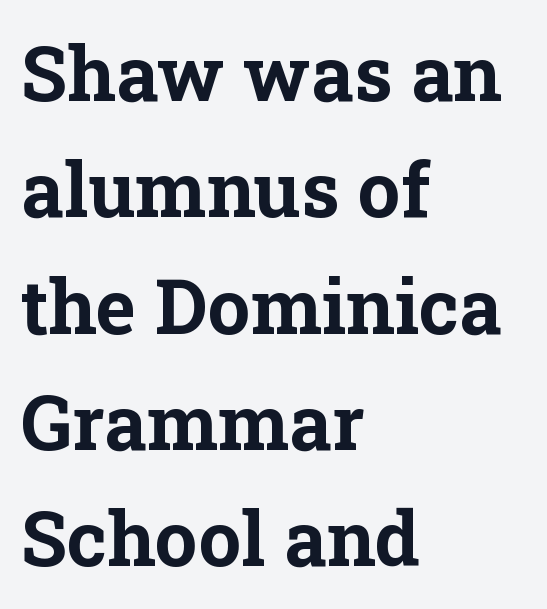
Q: Is the text bold? A: Yes.
Q: Is the text italic (slanted)? A: No, it is upright.
Q: Is the typeface a serif or a sans-serif typeface? A: Serif.
Q: Is the text underlined? A: No.
Q: How is the paragraph aligned? A: Left-aligned.
Q: Is the spacing between letters normal or unusually wide? A: Normal.
Q: Is the spacing between lines tight, normal or loose? A: Normal.
Q: Width (condensed, normal, or wide)? A: Normal.
Q: Stroke contrast? A: Low.
Q: x-height? A: Medium.
Q: Monospaced? A: No.
